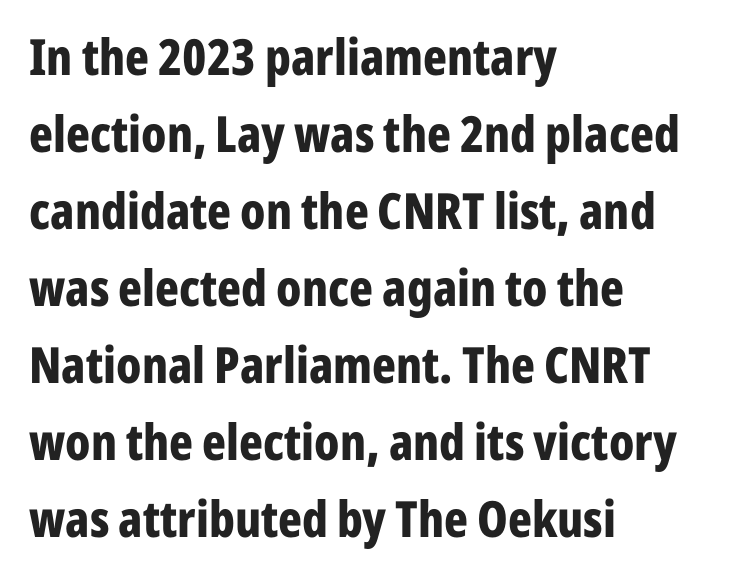
{"serif": "no", "italic": "no", "bold": "yes", "weight": "bold", "width": "condensed", "stroke_contrast": "low", "x_height": "medium", "monospaced": "no", "underline": "no", "align": "left", "line_spacing": "normal", "line_spacing_ratio": 1.54, "letter_spacing": "normal", "letter_spacing_em": 0.0, "glyph_px": 50}
